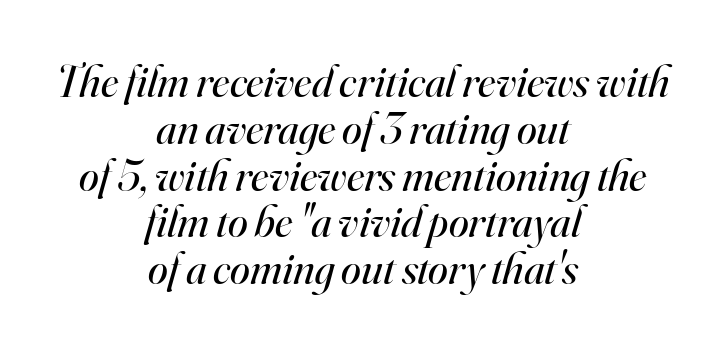
Underlining? Definitely not there. Reading down the column, the eye jumps only a short way to each next line. Varying glyph widths throughout — classic text-font behaviour. You can tell from the footed stems that serif type was used. A typesetter would call this zero additional tracking.
